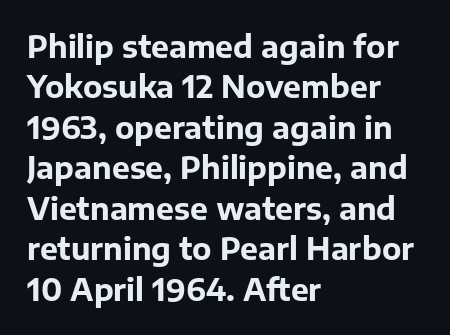
Compared with an ordinary text face, these strokes are far heavier — a full bold. The rendering uses a moderate line-height, typical for paragraphs. Does the type have serifs? No, each stem ends abruptly. Quick note: underline off. No extra tracking has been applied to these lines.
